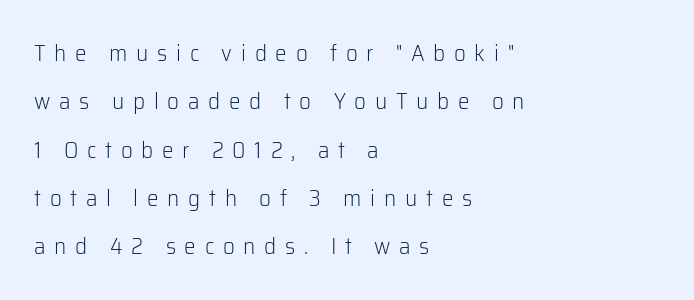
Q: Is the text bold? A: No.
Q: Is the text italic (slanted)? A: No, it is upright.
Q: Is the text underlined? A: No.
Q: How is the paragraph aligned? A: Left-aligned.
Q: Is the spacing between letters normal or unusually wide? A: Unusually wide.
Q: Is the spacing between lines tight, normal or loose? A: Loose.
